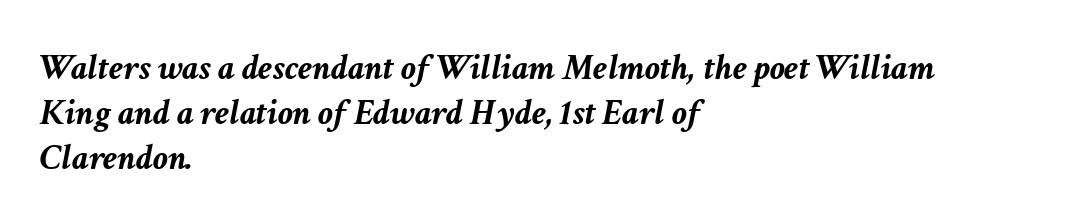
Q: Is the text bold? A: Yes.
Q: Is the text italic (slanted)? A: Yes, it leans right by about 11 degrees.
Q: Is the text underlined? A: No.
Q: How is the paragraph aligned? A: Left-aligned.
Q: Is the spacing between letters normal or unusually wide? A: Normal.
Q: Width (condensed, normal, or wide)? A: Normal.
Q: Stroke contrast? A: Low.
Q: x-height? A: Medium.
Q: Monospaced? A: No.
